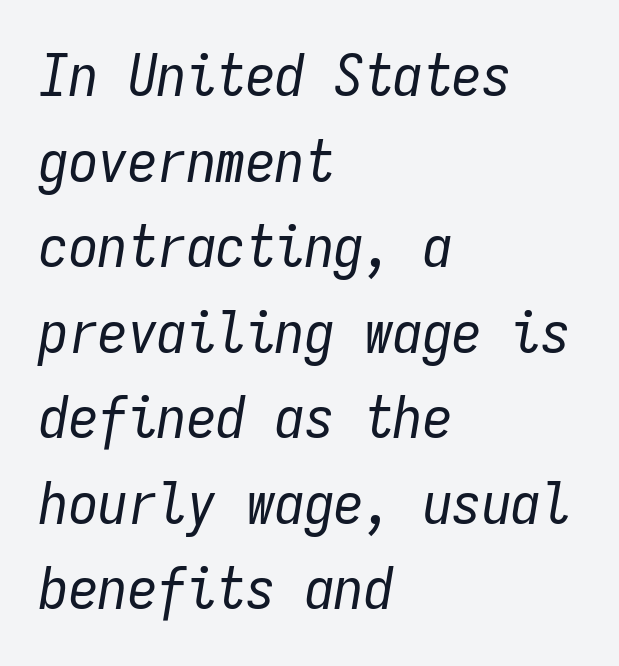
Q: Is the text bold? A: No.
Q: Is the text italic (slanted)? A: Yes, it leans right by about 9 degrees.
Q: Is the text underlined? A: No.
Q: How is the paragraph aligned? A: Left-aligned.
Q: Is the spacing between letters normal or unusually wide? A: Normal.
Q: Is the spacing between lines tight, normal or loose? A: Normal.
Q: Width (condensed, normal, or wide)? A: Condensed.
Q: Stroke contrast? A: Low.
Q: x-height? A: Medium.
Q: Monospaced? A: Yes.
